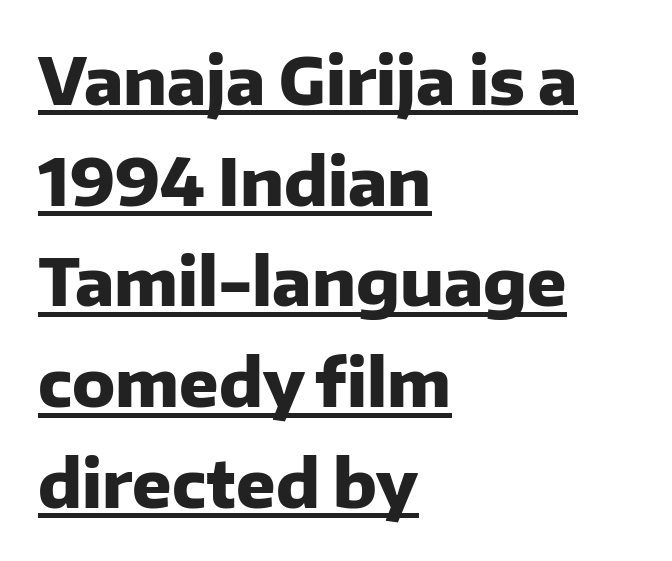
The image shows 65 px heavy sans-serif type, upright; set left-aligned, normal line spacing (1.55x), normal letter spacing, underlined; low stroke contrast and a medium x-height.
